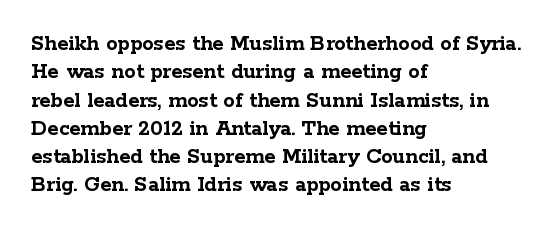
Plain, unruled lines of type. Heft: maximum for text — a bold. The tracking reads as untouched default to a designer's eye. Nope, not italic — everything's standing straight.
